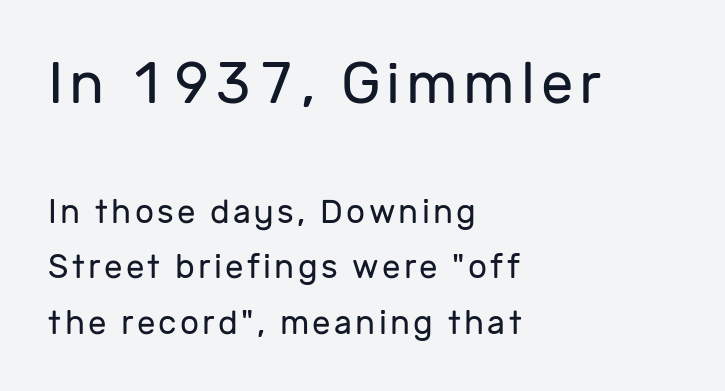
Q: Is the text bold? A: No.
Q: Is the text italic (slanted)? A: No, it is upright.
Q: Is the typeface a serif or a sans-serif typeface? A: Sans-serif.
Q: Is the text underlined? A: No.
Q: How is the paragraph aligned? A: Left-aligned.
Q: Is the spacing between lines tight, normal or loose? A: Normal.
Q: Which block of text is set in a larger size, the first (top) or the second (bottom)? A: The first (top) one.
Q: Width (condensed, normal, or wide)? A: Normal.
Q: Stroke contrast? A: Low.
Q: x-height? A: Medium.
Q: Monospaced? A: No.
